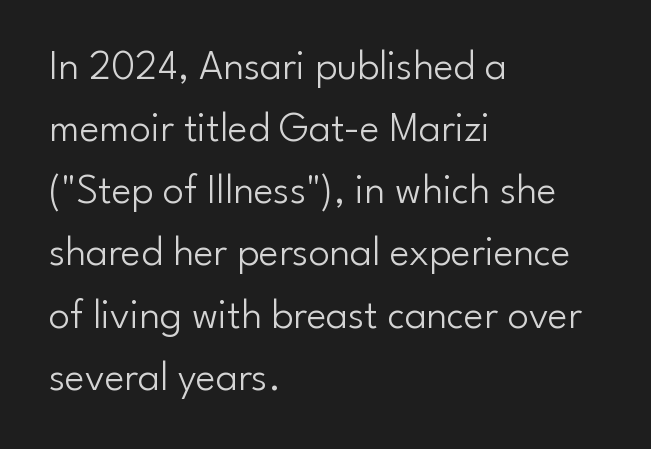
Stroke mass is kept to a normal reading level or below. Baseline-to-baseline distance is the conventional proportion of letter height. This is the regular roman posture of the typeface. How are the letters spaced? Ordinarily, with no added tracking.
